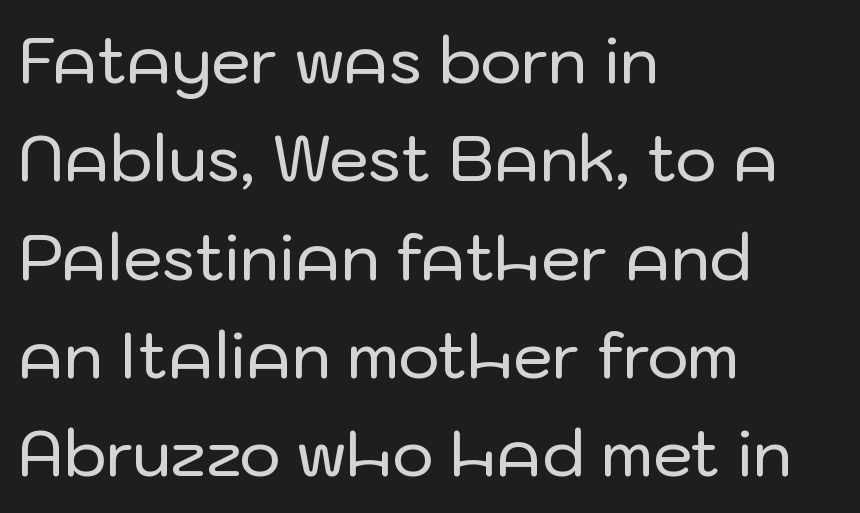
Q: Is the text italic (slanted)? A: No, it is upright.
Q: Is the typeface a serif or a sans-serif typeface? A: Sans-serif.
Q: Is the text underlined? A: No.
Q: How is the paragraph aligned? A: Left-aligned.
Q: Is the spacing between letters normal or unusually wide? A: Normal.
Q: Is the spacing between lines tight, normal or loose? A: Normal.
Q: Width (condensed, normal, or wide)? A: Normal.
Q: Stroke contrast? A: Low.
Q: x-height? A: Medium.
Q: Monospaced? A: No.
